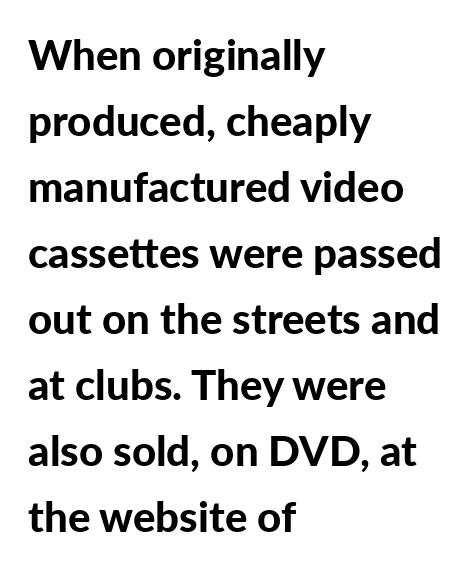
The image shows 42 px bold sans-serif type, upright; set left-aligned, normal line spacing (1.57x), normal letter spacing, not underlined; low stroke contrast and a medium x-height.
